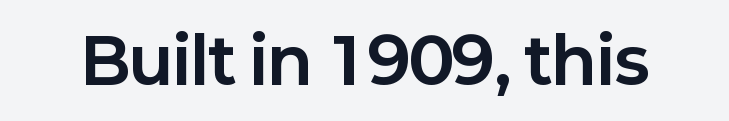
The image shows 63 px bold sans-serif type, upright; set normal letter spacing, not underlined; low stroke contrast and a medium x-height.
